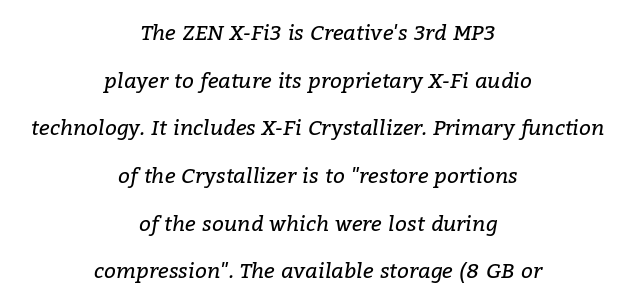
Q: Is the text bold? A: No.
Q: Is the text italic (slanted)? A: Yes, it leans right by about 9 degrees.
Q: Is the text underlined? A: No.
Q: How is the paragraph aligned? A: Centered.
Q: Is the spacing between letters normal or unusually wide? A: Normal.
Q: Is the spacing between lines tight, normal or loose? A: Loose.
